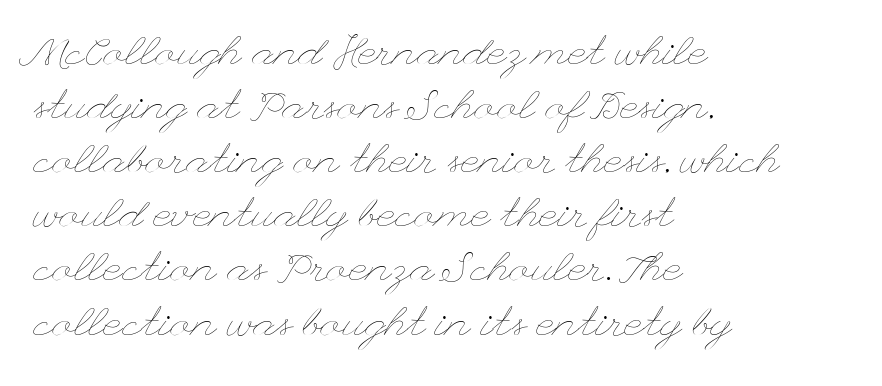
{"bold": "no", "weight": "thin", "width": "wide", "stroke_contrast": "low", "x_height": "small", "underline": "no", "align": "left", "line_spacing": "normal", "line_spacing_ratio": 1.32, "letter_spacing": "normal", "letter_spacing_em": 0.0, "glyph_px": 41}
